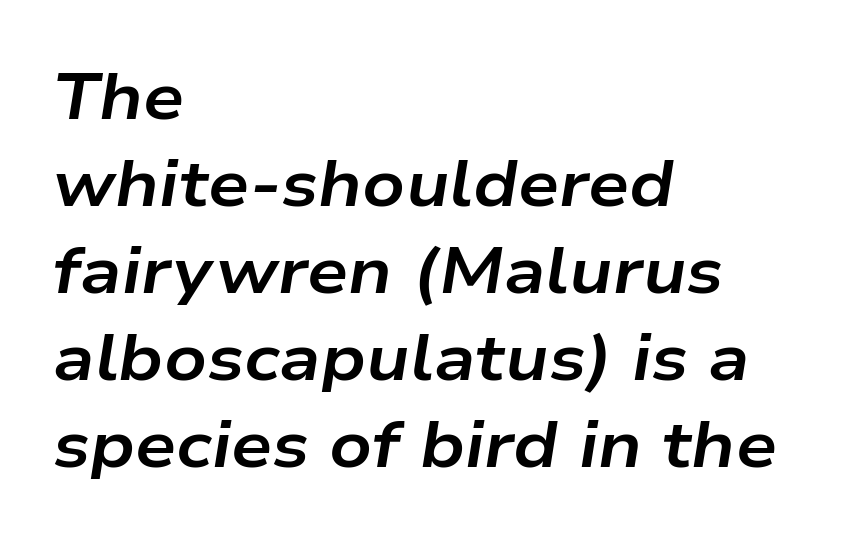
The image shows 65 px bold, wide type, italic (leaning right); set left-aligned, normal line spacing (1.34x), normal letter spacing, not underlined; low stroke contrast and a medium x-height.
